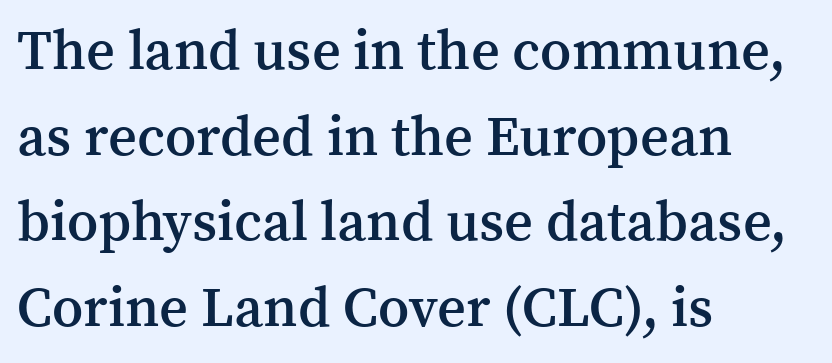
Notice how the passage keeps a crisp vertical edge on the left only. Clear beneath every line of the passage. Leading: standard. The letters advance in unequal steps, a hallmark of proportional type. This is the regular roman posture of the typeface.
